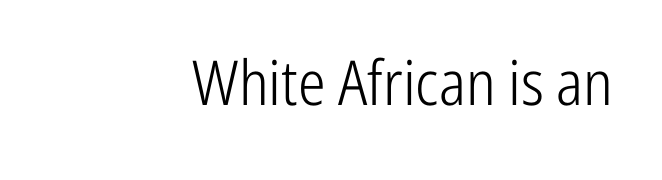
{"serif": "no", "italic": "no", "bold": "no", "weight": "light", "width": "condensed", "stroke_contrast": "low", "x_height": "medium", "monospaced": "no", "underline": "no", "align": "right", "letter_spacing": "normal", "letter_spacing_em": 0.0, "glyph_px": 62}
